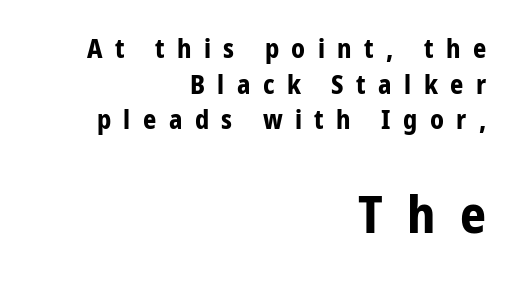
Q: Is the text bold? A: Yes.
Q: Is the text italic (slanted)? A: No, it is upright.
Q: Is the typeface a serif or a sans-serif typeface? A: Sans-serif.
Q: Is the text underlined? A: No.
Q: How is the paragraph aligned? A: Right-aligned.
Q: Is the spacing between letters normal or unusually wide? A: Unusually wide.
Q: Is the spacing between lines tight, normal or loose? A: Normal.
Q: Which block of text is set in a larger size, the first (top) or the second (bottom)? A: The second (bottom) one.
Q: Width (condensed, normal, or wide)? A: Condensed.
Q: Stroke contrast? A: Low.
Q: x-height? A: Medium.
Q: Monospaced? A: No.
